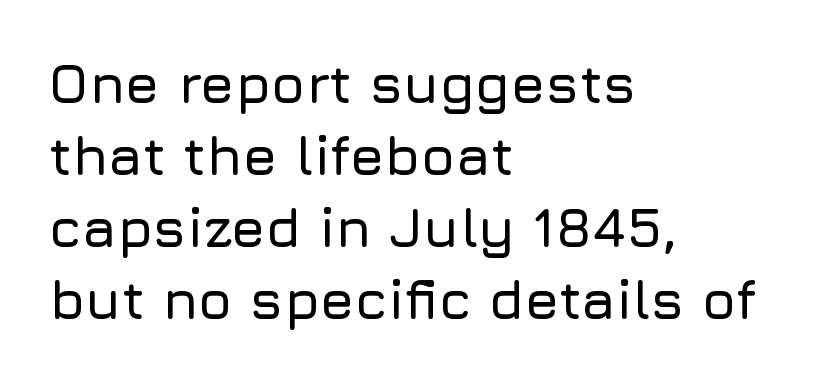
{"serif": "no", "italic": "no", "width": "normal", "stroke_contrast": "low", "x_height": "medium", "monospaced": "no", "underline": "no", "align": "left", "line_spacing": "normal", "line_spacing_ratio": 1.31, "letter_spacing": "normal", "letter_spacing_em": 0.0, "glyph_px": 55}
